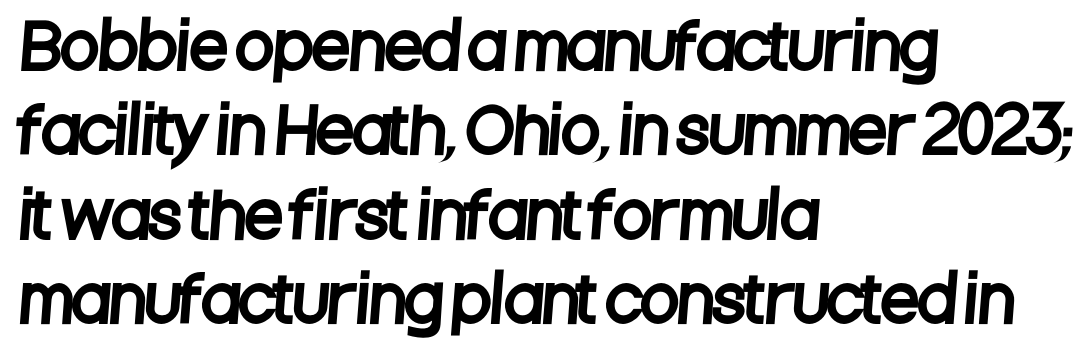
The paragraph has a hard left edge and a soft right edge. This sample has the flowing, uneven cadence of proportional lettering. Rows of type keep a routine distance in the vertical direction. Short note: letters normally spaced. The type family on display is of the sans-serif kind.
